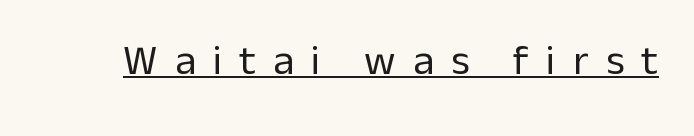
{"serif": "no", "italic": "no", "bold": "no", "weight": "regular", "width": "normal", "stroke_contrast": "low", "x_height": "medium", "monospaced": "no", "underline": "yes", "letter_spacing": "wide", "letter_spacing_em": 0.41, "glyph_px": 42}
